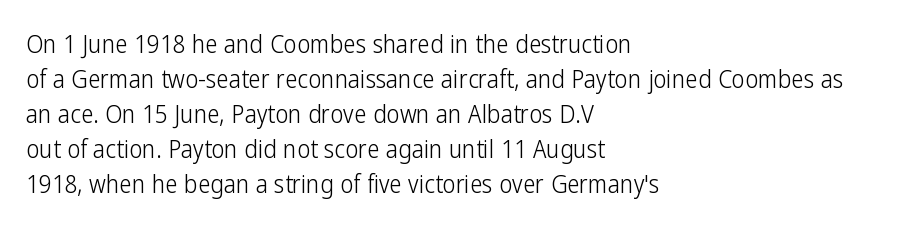
The image shows 25 px text type, upright; set left-aligned, normal line spacing (1.4x), normal letter spacing, not underlined.
